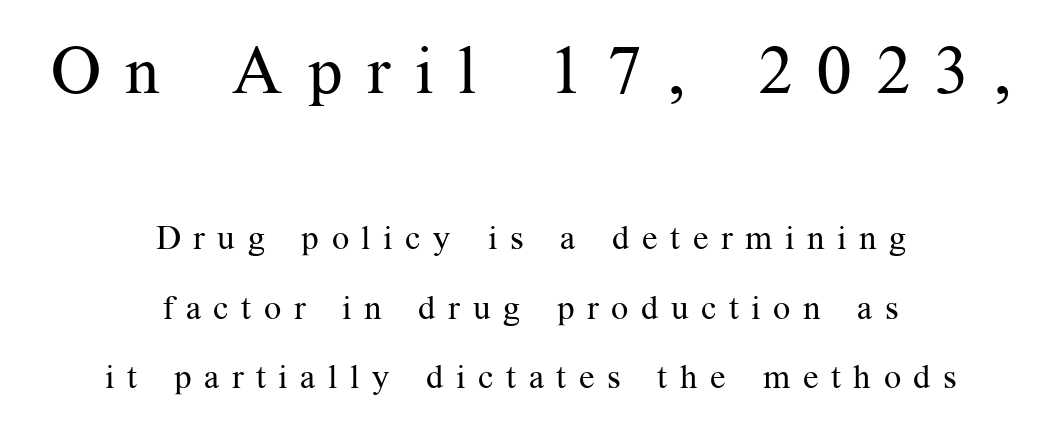
Q: Is the text bold? A: No.
Q: Is the text italic (slanted)? A: No, it is upright.
Q: Is the typeface a serif or a sans-serif typeface? A: Serif.
Q: Is the text underlined? A: No.
Q: How is the paragraph aligned? A: Centered.
Q: Is the spacing between letters normal or unusually wide? A: Unusually wide.
Q: Is the spacing between lines tight, normal or loose? A: Loose.
Q: Which block of text is set in a larger size, the first (top) or the second (bottom)? A: The first (top) one.
Q: Width (condensed, normal, or wide)? A: Normal.
Q: Stroke contrast? A: Medium.
Q: x-height? A: Medium.
Q: Monospaced? A: No.
